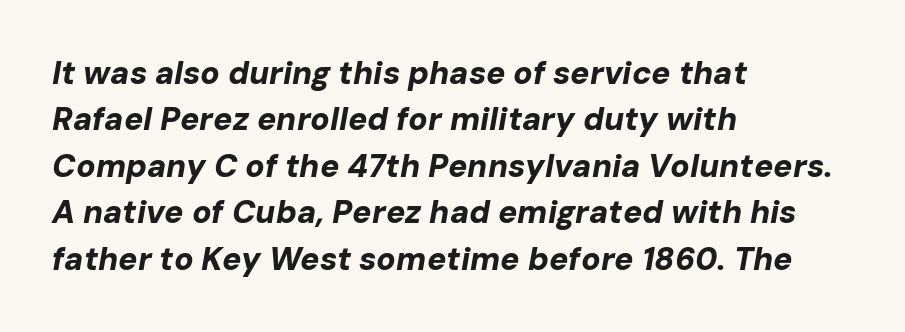
{"italic": "yes", "lean": "right", "slant_degrees": 10, "bold": "yes", "weight": "bold", "width": "normal", "stroke_contrast": "low", "x_height": "medium", "monospaced": "no", "underline": "no", "align": "left", "line_spacing": "normal", "line_spacing_ratio": 1.45, "letter_spacing": "normal", "letter_spacing_em": 0.0, "glyph_px": 32}
